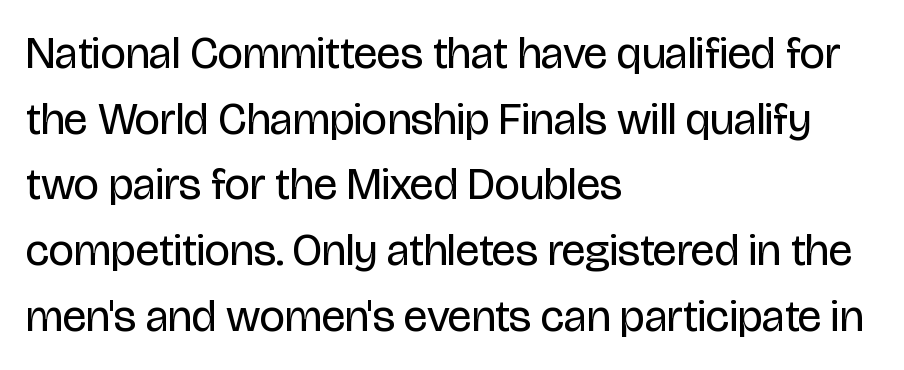
Nothing heavy about these letters — not bold at all. Default kerning and tracking; the words read as compact shapes. Nope, not italic — everything's standing straight. A sans-serif font was chosen for this passage. Regarding leading, the lines here are spaced in the standard way.
